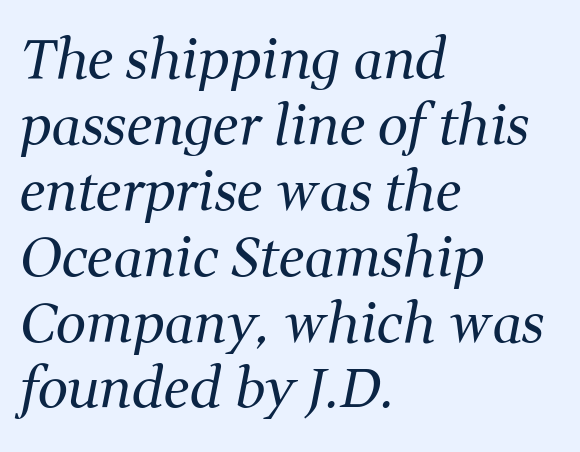
Is the block centered? No — it sits flush against the left margin. Spacing verdict: proportional, widths tailored to each character. Honestly, the letter spacing is just normal — you wouldn't notice it. Weight class: somewhere from thin through regular. The axis of the letterforms is tilted away from vertical.
